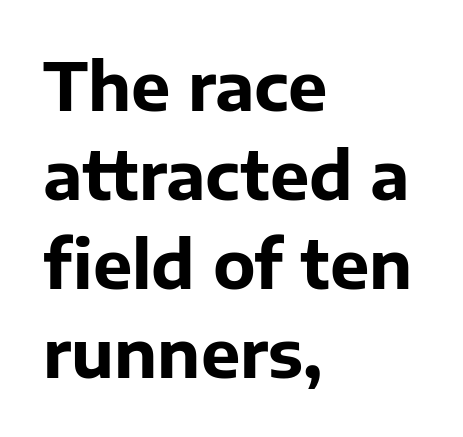
The image shows 66 px bold sans-serif type, upright; set left-aligned, normal line spacing (1.35x), normal letter spacing, not underlined; low stroke contrast and a medium x-height.
